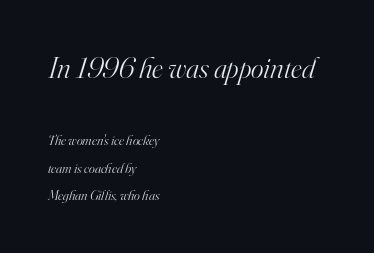
The image shows 30 px light serif type, italic (leaning right); set left-aligned, loose line spacing (1.97x), normal letter spacing, not underlined; the first (top) block is 2.14x larger; high stroke contrast and a small x-height.
